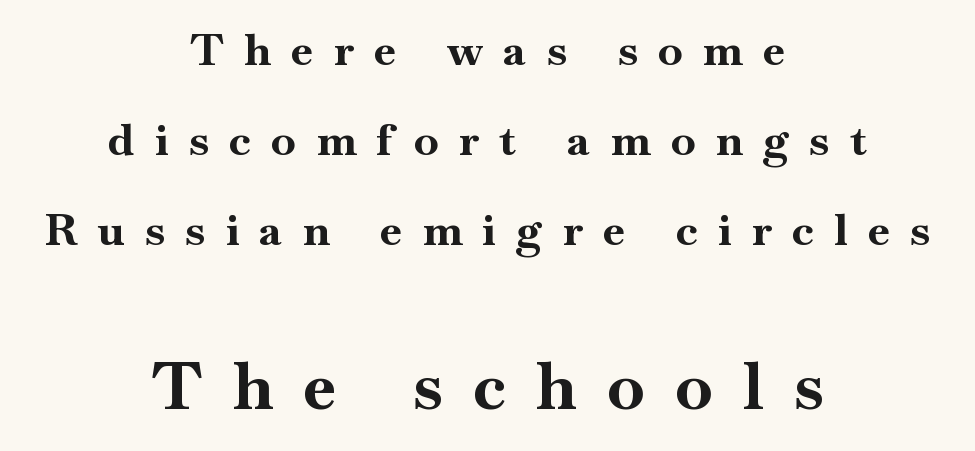
Q: Is the text bold? A: Yes.
Q: Is the text italic (slanted)? A: No, it is upright.
Q: Is the typeface a serif or a sans-serif typeface? A: Serif.
Q: Is the text underlined? A: No.
Q: How is the paragraph aligned? A: Centered.
Q: Is the spacing between letters normal or unusually wide? A: Unusually wide.
Q: Is the spacing between lines tight, normal or loose? A: Loose.
Q: Which block of text is set in a larger size, the first (top) or the second (bottom)? A: The second (bottom) one.
Q: Width (condensed, normal, or wide)? A: Normal.
Q: Stroke contrast? A: High.
Q: x-height? A: Small.
Q: Monospaced? A: No.
